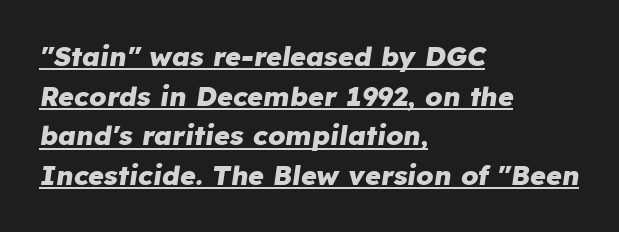
Q: Is the text bold? A: Yes.
Q: Is the text italic (slanted)? A: Yes, it leans right by about 8 degrees.
Q: Is the text underlined? A: Yes.
Q: How is the paragraph aligned? A: Left-aligned.
Q: Is the spacing between letters normal or unusually wide? A: Normal.
Q: Is the spacing between lines tight, normal or loose? A: Normal.
